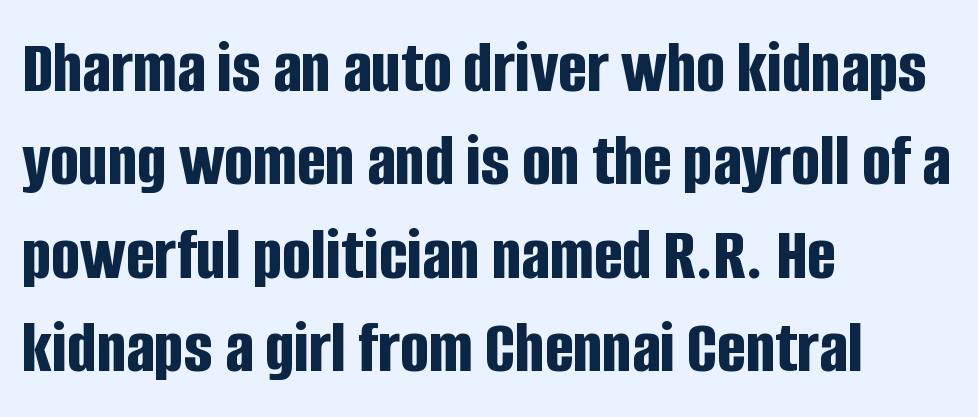
Q: Is the text bold? A: Yes.
Q: Is the text italic (slanted)? A: No, it is upright.
Q: Is the typeface a serif or a sans-serif typeface? A: Sans-serif.
Q: Is the text underlined? A: No.
Q: How is the paragraph aligned? A: Left-aligned.
Q: Is the spacing between letters normal or unusually wide? A: Normal.
Q: Width (condensed, normal, or wide)? A: Condensed.
Q: Stroke contrast? A: Low.
Q: x-height? A: Large.
Q: Monospaced? A: No.
